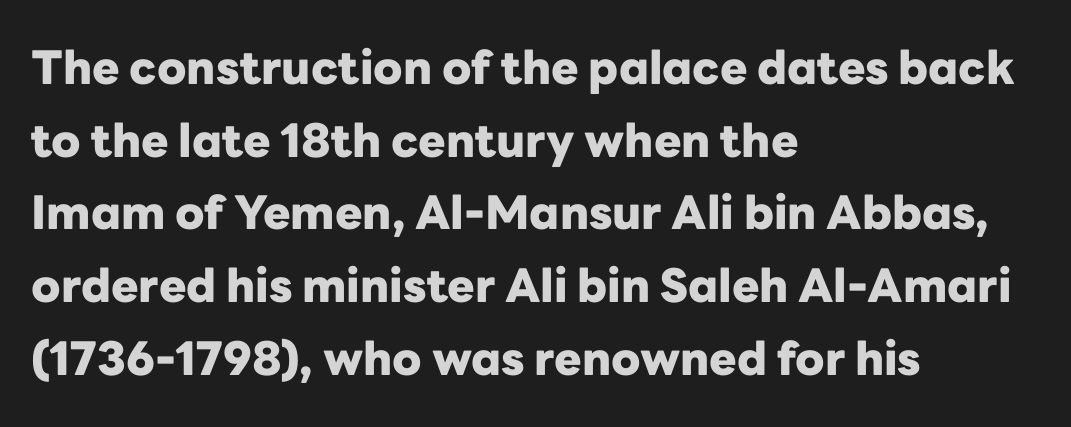
Q: Is the text bold? A: Yes.
Q: Is the text italic (slanted)? A: No, it is upright.
Q: Is the typeface a serif or a sans-serif typeface? A: Sans-serif.
Q: Is the text underlined? A: No.
Q: How is the paragraph aligned? A: Left-aligned.
Q: Is the spacing between letters normal or unusually wide? A: Normal.
Q: Is the spacing between lines tight, normal or loose? A: Normal.
Q: Width (condensed, normal, or wide)? A: Normal.
Q: Stroke contrast? A: Low.
Q: x-height? A: Medium.
Q: Monospaced? A: No.
